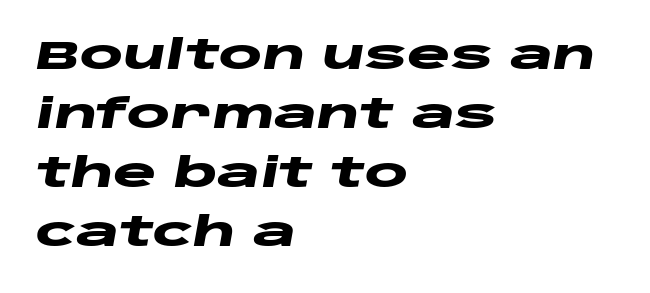
The image shows 41 px heavy, wide type, italic (leaning right); set left-aligned, normal line spacing (1.44x), normal letter spacing, not underlined; low stroke contrast and a large x-height.
